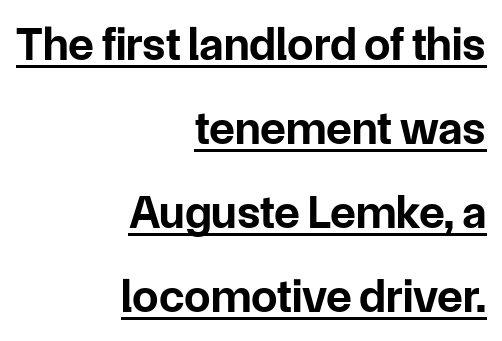
The image shows 47 px bold sans-serif type, upright; set right-aligned, line spacing 1.79x, normal letter spacing, underlined; low stroke contrast and a medium x-height.
